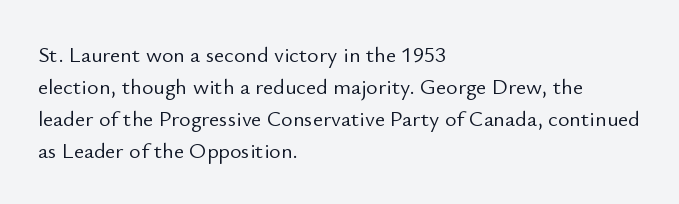
The image shows 22 px text type, upright; set left-aligned, normal line spacing (1.46x), normal letter spacing, not underlined.
